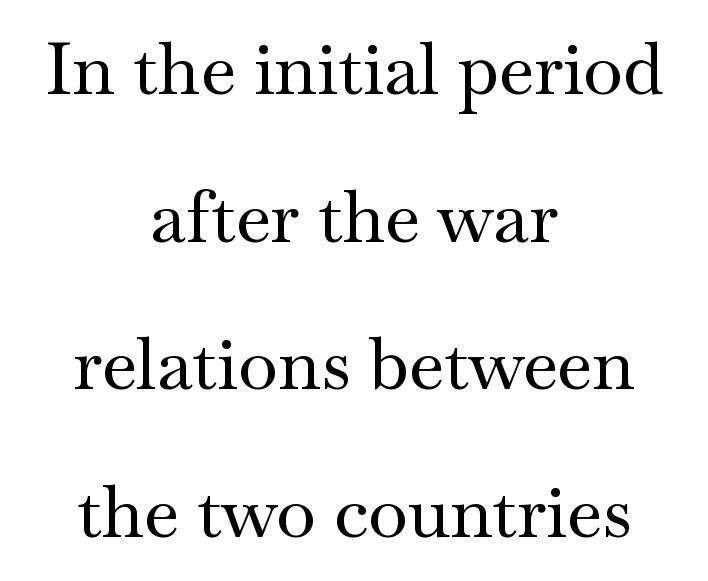
{"serif": "yes", "italic": "no", "width": "wide", "stroke_contrast": "medium", "x_height": "small", "monospaced": "no", "underline": "no", "align": "center", "line_spacing": "loose", "line_spacing_ratio": 2.05, "letter_spacing": "normal", "letter_spacing_em": 0.0, "glyph_px": 72}
